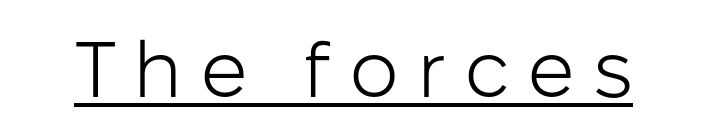
Look at the bottom of the vertical strokes: they stop flat, with no serifs. Is this a fixed-width face? No — the glyphs have proportional, varying widths. A typographer would call this underscored text. Loose tracking; the words dissolve into strings of separated letters. Rendered with straight, roman letterforms.
